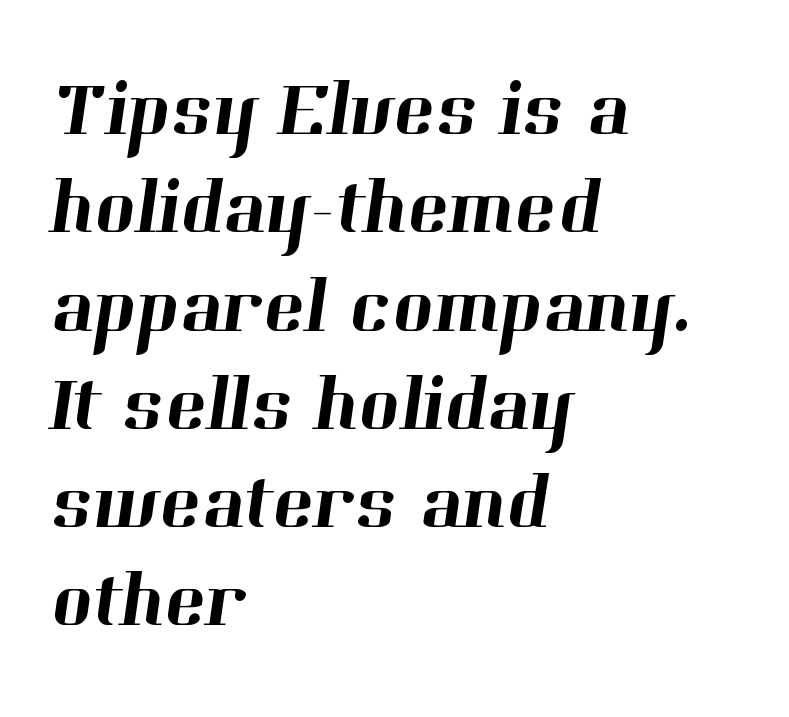
Q: Is the typeface a serif or a sans-serif typeface? A: Serif.
Q: Is the text underlined? A: No.
Q: How is the paragraph aligned? A: Left-aligned.
Q: Is the spacing between letters normal or unusually wide? A: Normal.
Q: Is the spacing between lines tight, normal or loose? A: Normal.
Q: Width (condensed, normal, or wide)? A: Normal.
Q: Stroke contrast? A: High.
Q: x-height? A: Medium.
Q: Monospaced? A: No.
